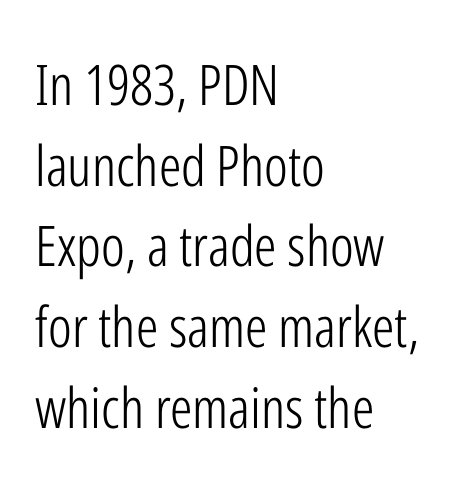
The image shows 56 px light, condensed sans-serif type, upright; set left-aligned, normal line spacing (1.44x), normal letter spacing, not underlined; low stroke contrast and a medium x-height.
